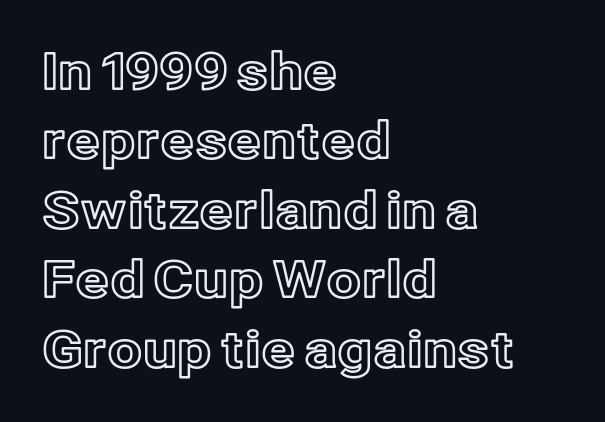
The image shows 50 px text type, upright; set left-aligned, normal line spacing (1.39x), normal letter spacing, not underlined; a medium x-height.
